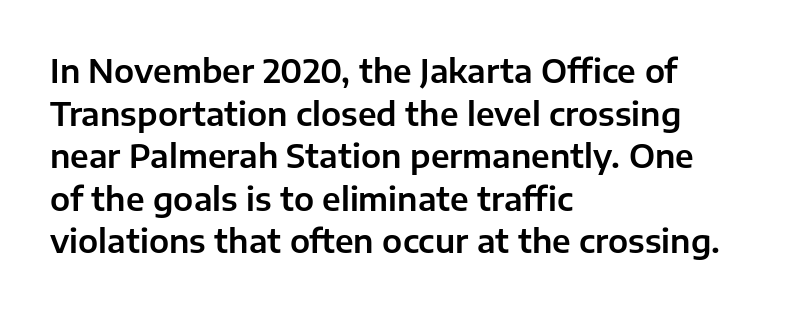
The image shows 32 px sans-serif type, upright; set left-aligned, normal line spacing (1.33x), normal letter spacing, not underlined; low stroke contrast and a medium x-height.
